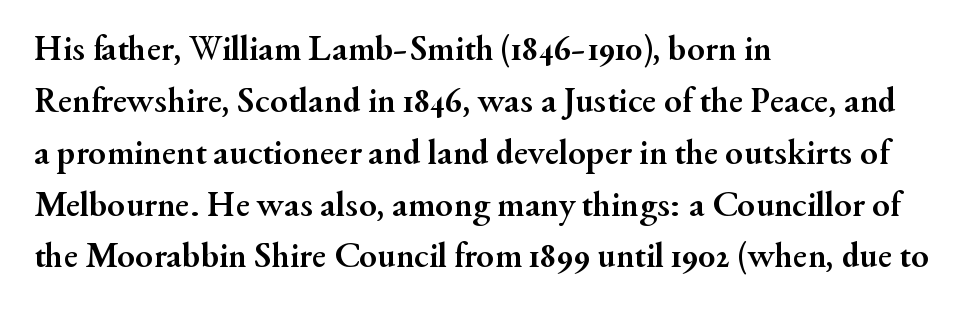
The image shows 36 px semibold serif type, upright; set left-aligned, normal line spacing (1.44x), normal letter spacing, not underlined; medium stroke contrast and a small x-height.
